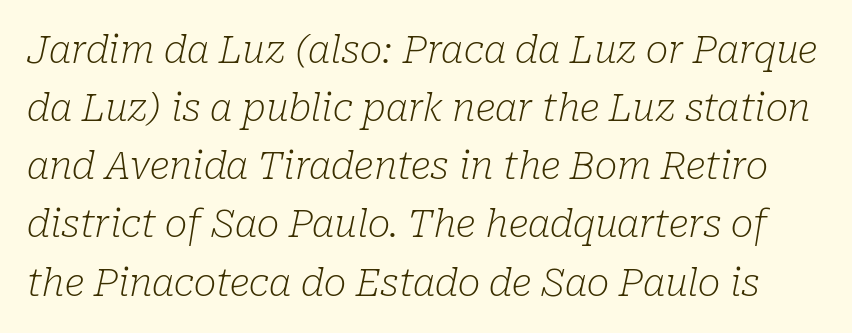
{"serif": "yes", "italic": "yes", "lean": "right", "slant_degrees": 10, "bold": "no", "weight": "light", "width": "normal", "stroke_contrast": "low", "x_height": "medium", "monospaced": "no", "underline": "no", "line_spacing": "normal", "line_spacing_ratio": 1.53, "letter_spacing": "normal", "letter_spacing_em": 0.0, "glyph_px": 38}
